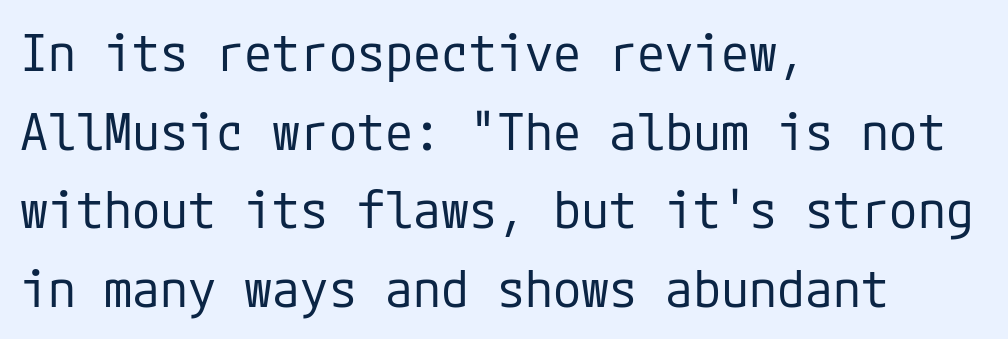
{"serif": "no", "italic": "no", "bold": "no", "weight": "regular", "width": "normal", "stroke_contrast": "low", "x_height": "medium", "underline": "no", "align": "left", "line_spacing": "normal", "line_spacing_ratio": 1.54, "letter_spacing": "normal", "letter_spacing_em": 0.0, "glyph_px": 51}
